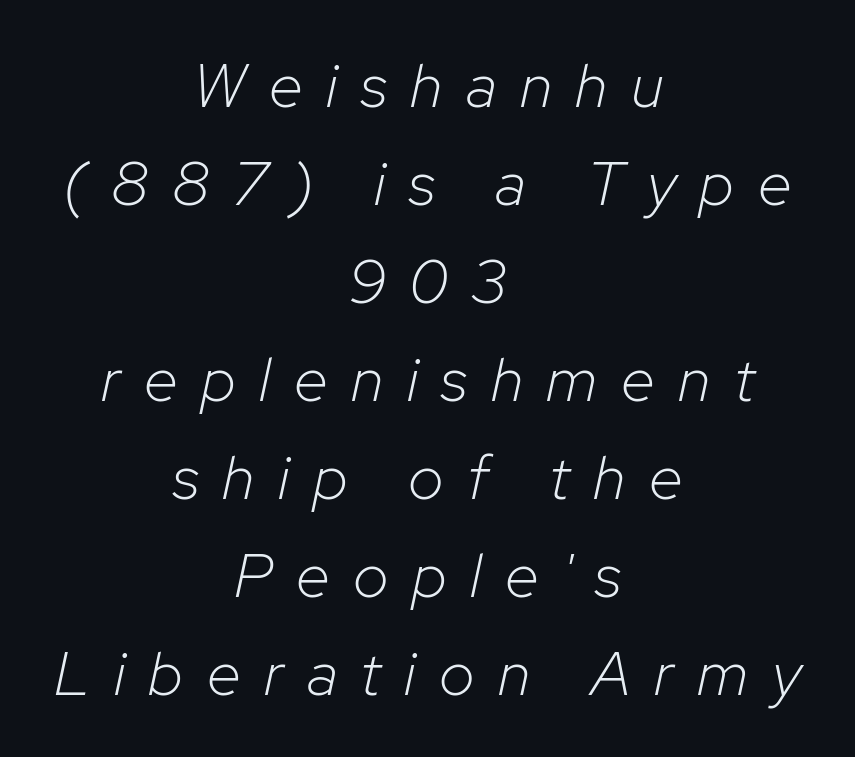
Characters are canted at an angle relative to the baseline's perpendicular. The face looks like a standard text weight, possibly lighter. A normal amount of white space separates one row of letters from the next. Bare-footed words on every line. How are the letters spaced? Widely, with obvious added tracking. The letters advance in unequal steps, a hallmark of proportional type.
